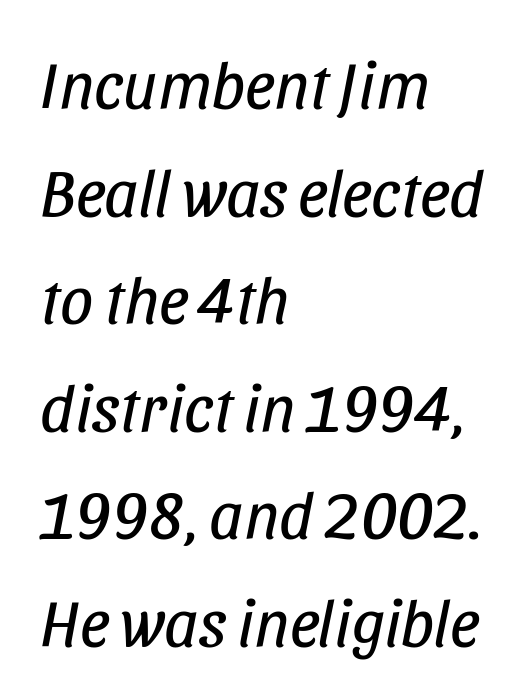
{"italic": "yes", "lean": "right", "slant_degrees": 11, "bold": "no", "weight": "regular", "width": "condensed", "stroke_contrast": "low", "x_height": "large", "monospaced": "no", "underline": "no", "align": "left", "line_spacing": "normal", "line_spacing_ratio": 1.63, "letter_spacing": "normal", "letter_spacing_em": 0.0, "glyph_px": 66}
